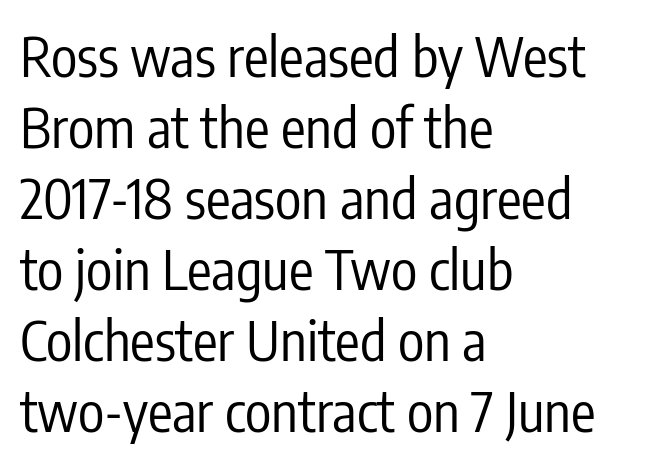
{"serif": "no", "italic": "no", "bold": "no", "weight": "regular", "width": "condensed", "stroke_contrast": "low", "x_height": "medium", "monospaced": "no", "underline": "no", "align": "left", "line_spacing": "normal", "line_spacing_ratio": 1.29, "letter_spacing": "normal", "letter_spacing_em": 0.0, "glyph_px": 55}
